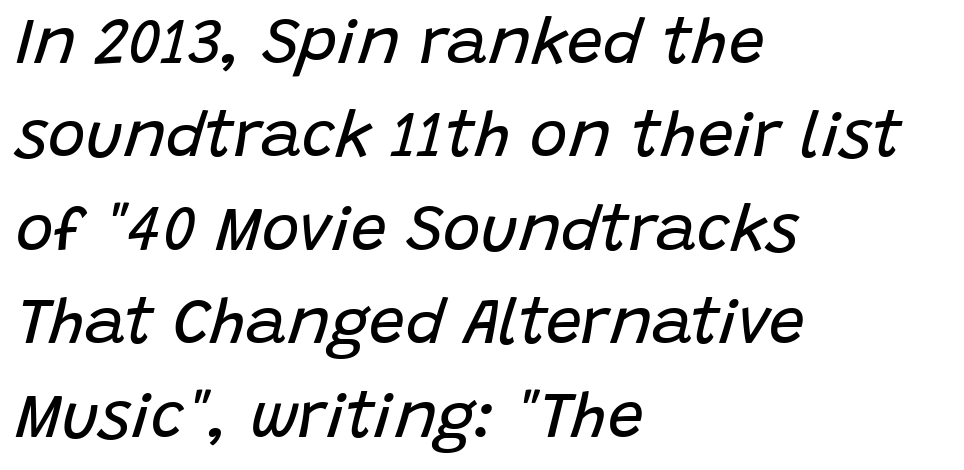
Is this a fixed-width face? No — the glyphs have proportional, varying widths. The words here are not underlined. The passage shown stacks its lines at a standard gap. Default kerning and tracking; the words read as compact shapes. Stems here are at most as thick as an everyday book face. Would a proofreader flag this as italicized? Yes.
